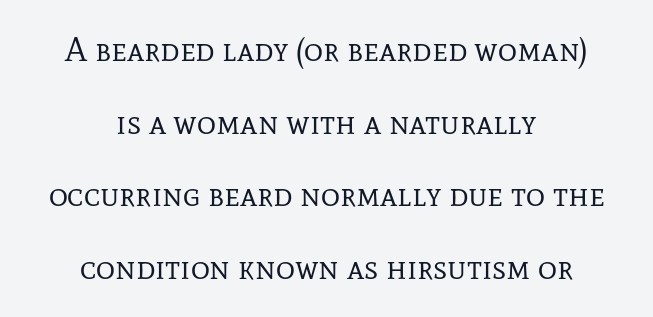
Q: Is the text bold? A: No.
Q: Is the text italic (slanted)? A: No, it is upright.
Q: Is the typeface a serif or a sans-serif typeface? A: Serif.
Q: Is the text underlined? A: No.
Q: How is the paragraph aligned? A: Centered.
Q: Is the spacing between letters normal or unusually wide? A: Normal.
Q: Is the spacing between lines tight, normal or loose? A: Loose.
Q: Width (condensed, normal, or wide)? A: Normal.
Q: Stroke contrast? A: Low.
Q: x-height? A: Medium.
Q: Monospaced? A: No.
